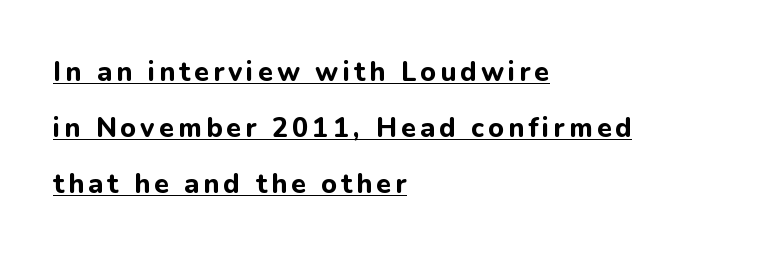
{"italic": "no", "bold": "yes", "underline": "yes", "align": "left", "line_spacing": "loose", "line_spacing_ratio": 2.08, "glyph_px": 27}
